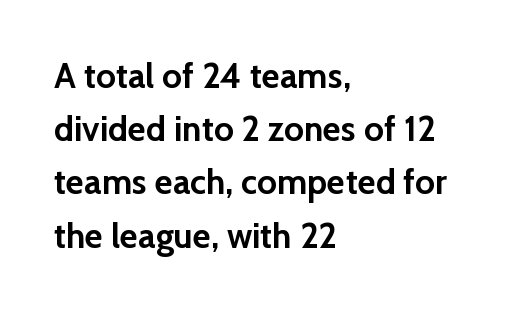
{"serif": "no", "italic": "no", "bold": "yes", "weight": "semibold", "width": "normal", "stroke_contrast": "low", "x_height": "medium", "monospaced": "no", "underline": "no", "align": "left", "line_spacing": "normal", "line_spacing_ratio": 1.52, "letter_spacing": "normal", "letter_spacing_em": 0.0, "glyph_px": 35}
